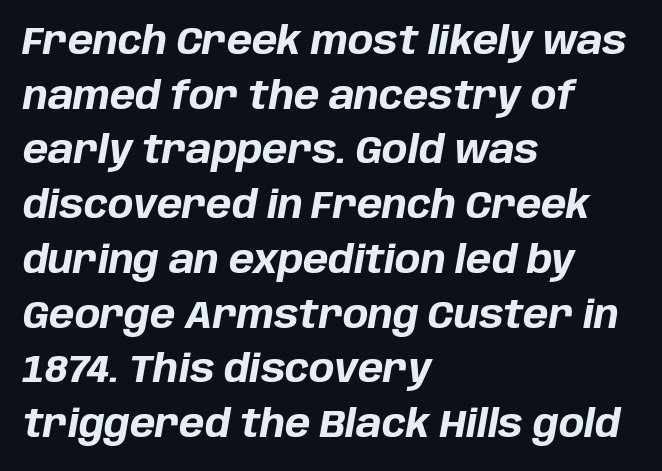
Q: Is the text bold? A: Yes.
Q: Is the text italic (slanted)? A: Yes, it leans right by about 10 degrees.
Q: Is the text underlined? A: No.
Q: How is the paragraph aligned? A: Left-aligned.
Q: Is the spacing between letters normal or unusually wide? A: Normal.
Q: Is the spacing between lines tight, normal or loose? A: Normal.
Q: Width (condensed, normal, or wide)? A: Normal.
Q: Stroke contrast? A: Low.
Q: x-height? A: Large.
Q: Monospaced? A: No.
